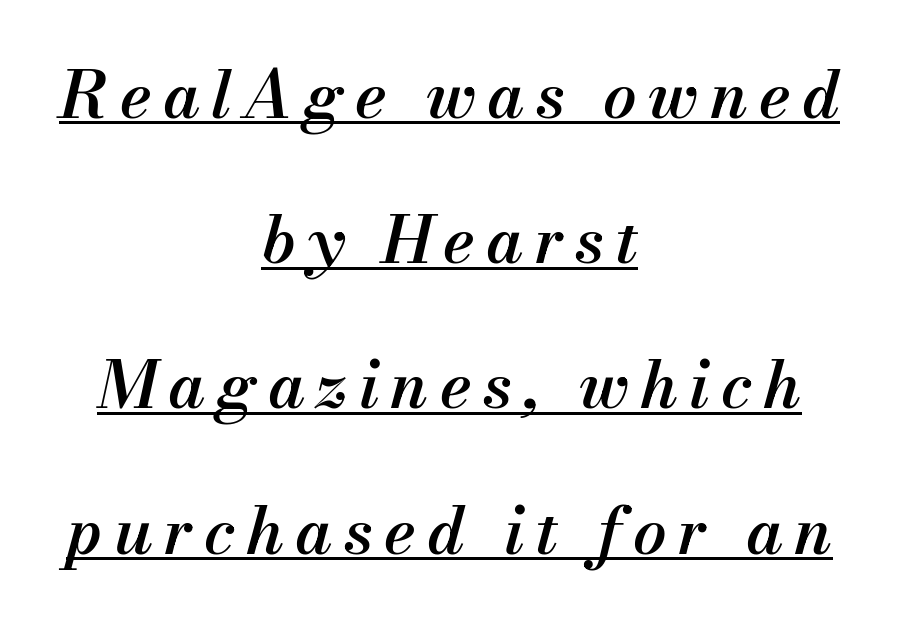
Q: Is the text bold? A: Semi-bold.
Q: Is the text italic (slanted)? A: Yes, it leans right by about 13 degrees.
Q: Is the text underlined? A: Yes.
Q: How is the paragraph aligned? A: Centered.
Q: Is the spacing between lines tight, normal or loose? A: Loose.
Q: Width (condensed, normal, or wide)? A: Normal.
Q: Stroke contrast? A: Medium.
Q: x-height? A: Small.
Q: Monospaced? A: No.
